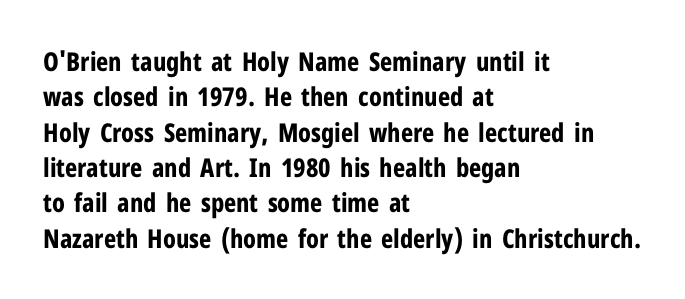
{"italic": "no", "bold": "yes", "underline": "no", "align": "left", "line_spacing": "normal", "line_spacing_ratio": 1.36, "letter_spacing": "normal", "letter_spacing_em": 0.0, "glyph_px": 26}
